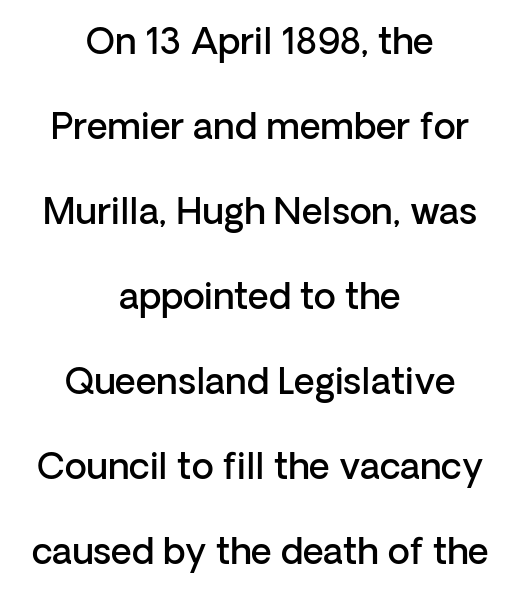
Q: Is the text bold? A: Semi-bold.
Q: Is the text italic (slanted)? A: No, it is upright.
Q: Is the typeface a serif or a sans-serif typeface? A: Sans-serif.
Q: Is the text underlined? A: No.
Q: How is the paragraph aligned? A: Centered.
Q: Is the spacing between letters normal or unusually wide? A: Normal.
Q: Is the spacing between lines tight, normal or loose? A: Loose.
Q: Width (condensed, normal, or wide)? A: Normal.
Q: Stroke contrast? A: Low.
Q: x-height? A: Medium.
Q: Monospaced? A: No.
